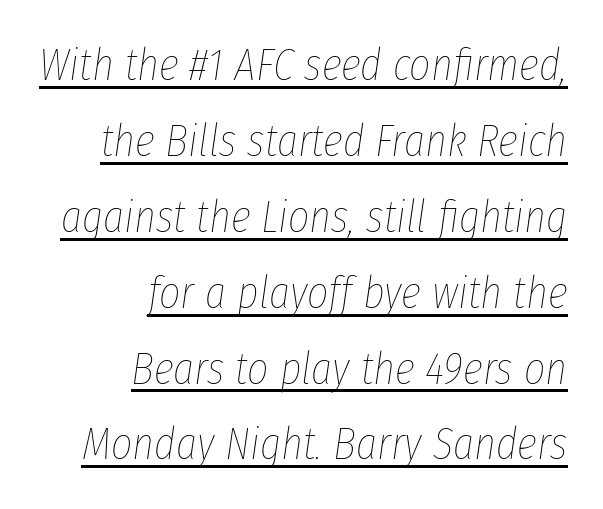
{"italic": "yes", "lean": "right", "slant_degrees": 8, "bold": "no", "weight": "thin", "width": "condensed", "stroke_contrast": "low", "x_height": "medium", "monospaced": "no", "underline": "yes", "align": "right", "line_spacing": "normal", "line_spacing_ratio": 1.65, "letter_spacing": "normal", "letter_spacing_em": 0.0, "glyph_px": 46}
